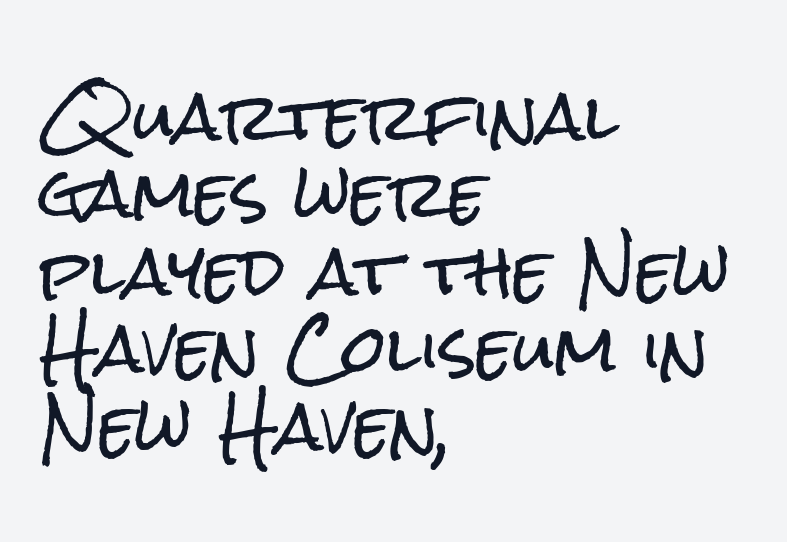
Q: Is the text italic (slanted)? A: No, it is upright.
Q: Is the typeface a serif or a sans-serif typeface? A: Sans-serif.
Q: Is the text underlined? A: No.
Q: How is the paragraph aligned? A: Left-aligned.
Q: Is the spacing between letters normal or unusually wide? A: Normal.
Q: Width (condensed, normal, or wide)? A: Condensed.
Q: Stroke contrast? A: Low.
Q: x-height? A: Medium.
Q: Monospaced? A: No.
